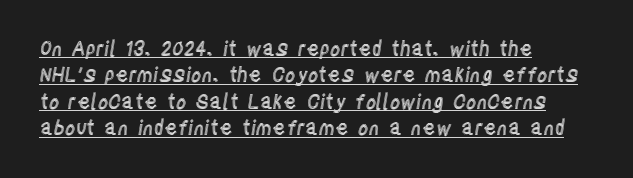
Horizontal alignment here is leftward, the default for most running prose. The type is set solid horizontally, with unmodified tracking. The rendered words wear a rule along their underside.
